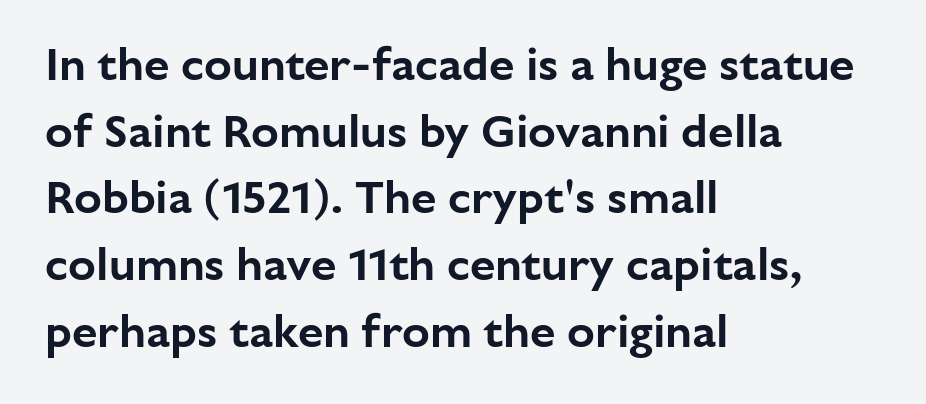
The image shows 46 px sans-serif type, upright; set left-aligned, normal line spacing (1.45x), normal letter spacing, not underlined; low stroke contrast and a medium x-height.
